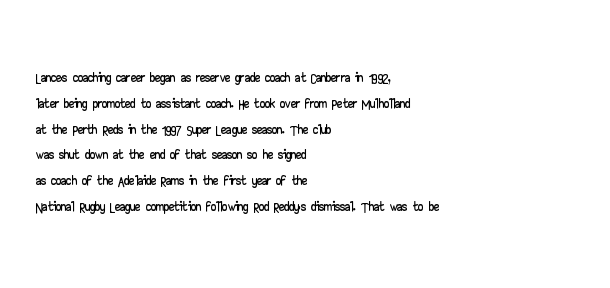
The image shows 21 px text type, upright; set left-aligned, line spacing 1.23x, normal letter spacing, not underlined.
